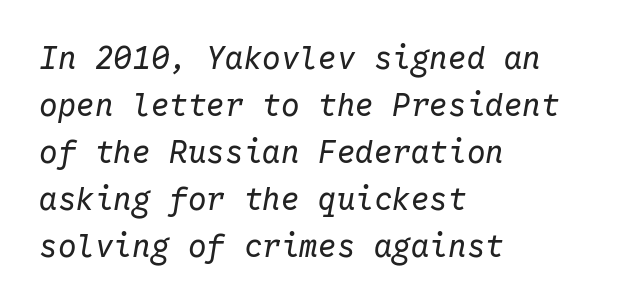
The image shows 31 px regular-weight type, italic (leaning right), monospaced; set left-aligned, normal line spacing (1.52x), normal letter spacing, not underlined; low stroke contrast and a medium x-height.
